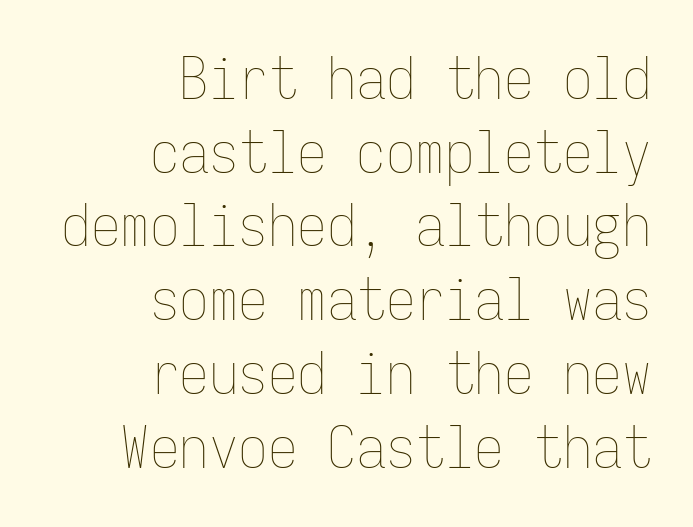
The image shows 59 px thin, condensed type, upright, monospaced; set right-aligned, normal line spacing (1.25x), normal letter spacing, not underlined; low stroke contrast and a medium x-height.
